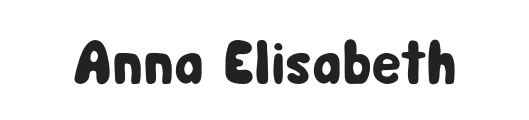
{"serif": "no", "italic": "no", "width": "condensed", "stroke_contrast": "low", "x_height": "medium", "monospaced": "no", "underline": "no", "letter_spacing": "normal", "letter_spacing_em": 0.0, "glyph_px": 62}
